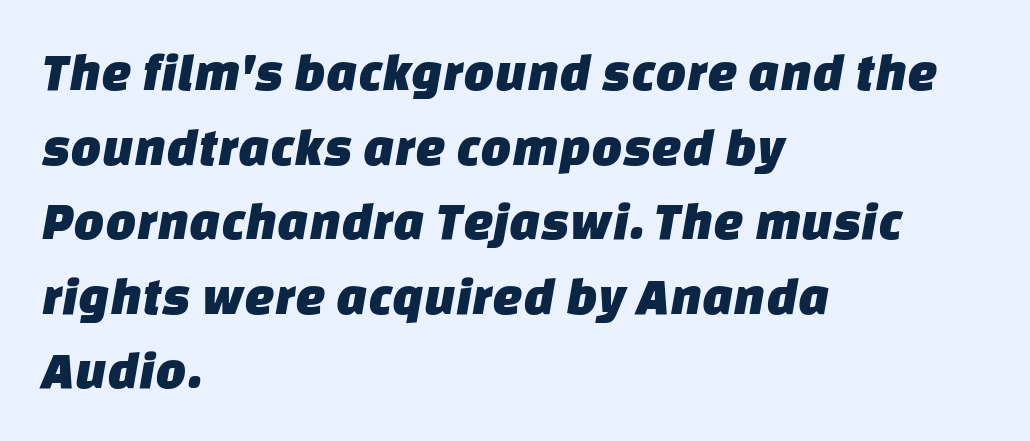
A student would call this left alignment; a typographer would say flush left, rag right. Character widths vary here, with narrow letters taking less room than wide ones. Standard letterfit; no display-style spreading of the glyphs. Whoever set this chose a conventional vertical rhythm. Serifs: no, the terminals of the letterforms are clean. Each row of text sits above clean, open space.
